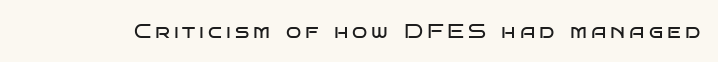
Q: Is the text bold? A: No.
Q: Is the text italic (slanted)? A: No, it is upright.
Q: Is the text underlined? A: No.
Q: Is the spacing between letters normal or unusually wide? A: Unusually wide.
